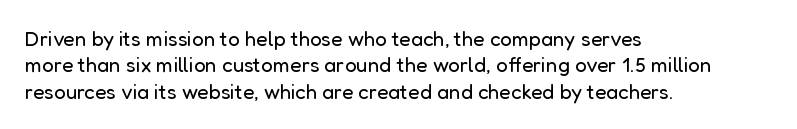
Q: Is the text bold? A: No.
Q: Is the text italic (slanted)? A: No, it is upright.
Q: Is the text underlined? A: No.
Q: How is the paragraph aligned? A: Left-aligned.
Q: Is the spacing between letters normal or unusually wide? A: Normal.
Q: Is the spacing between lines tight, normal or loose? A: Normal.
